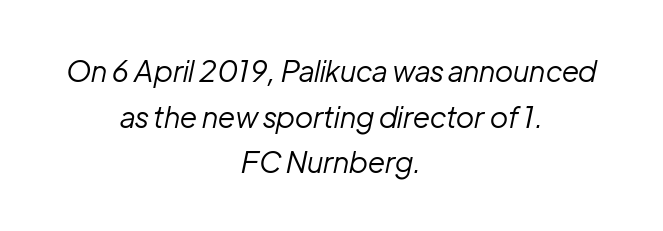
{"italic": "yes", "lean": "right", "slant_degrees": 12, "bold": "no", "weight": "regular", "width": "normal", "stroke_contrast": "low", "x_height": "medium", "monospaced": "no", "underline": "no", "align": "center", "line_spacing": "normal", "line_spacing_ratio": 1.57, "letter_spacing": "normal", "letter_spacing_em": 0.0, "glyph_px": 29}
